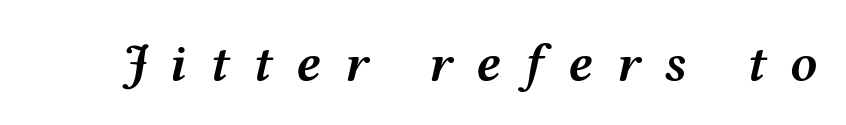
The image shows 54 px semibold, wide type, italic (leaning right); set unusually wide letter spacing (+0.43 em), not underlined; medium stroke contrast and a medium x-height.
